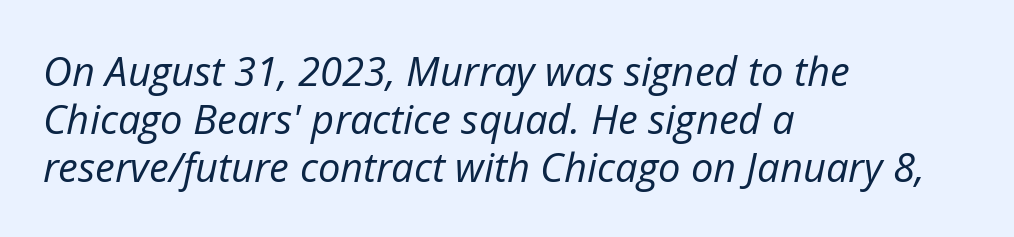
The face used here is proportionally spaced, like ordinary book or web type. If you drew a ruler down the left edge, every line would touch it. Bold? No — there's no thickening of the strokes. It's the slanting kind of type. Check the space under the baseline: it is left empty.
